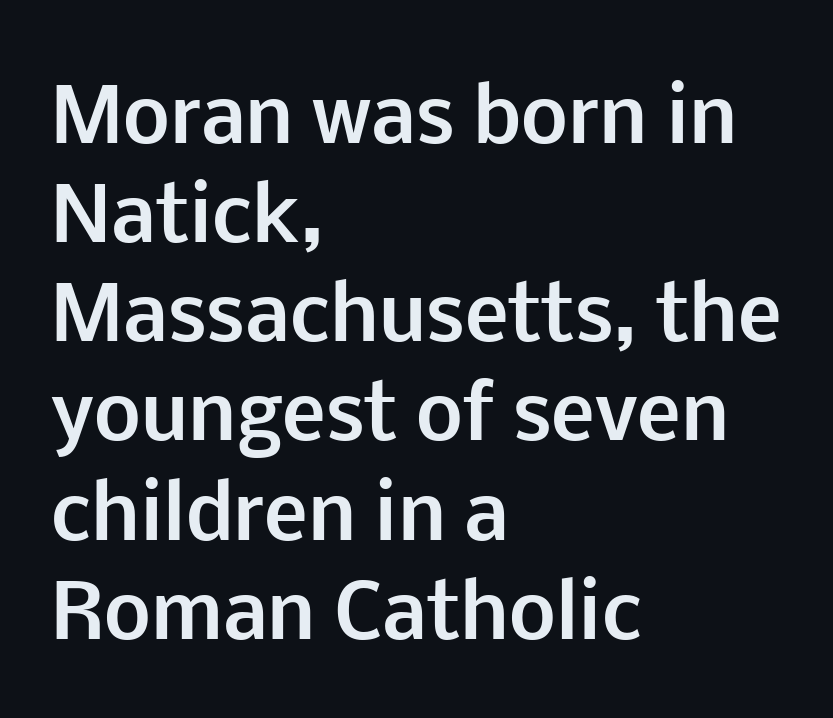
{"serif": "no", "italic": "no", "bold": "yes", "weight": "bold", "width": "normal", "stroke_contrast": "low", "x_height": "medium", "monospaced": "no", "underline": "no", "align": "left", "line_spacing": "normal", "line_spacing_ratio": 1.34, "letter_spacing": "normal", "letter_spacing_em": 0.0, "glyph_px": 74}
